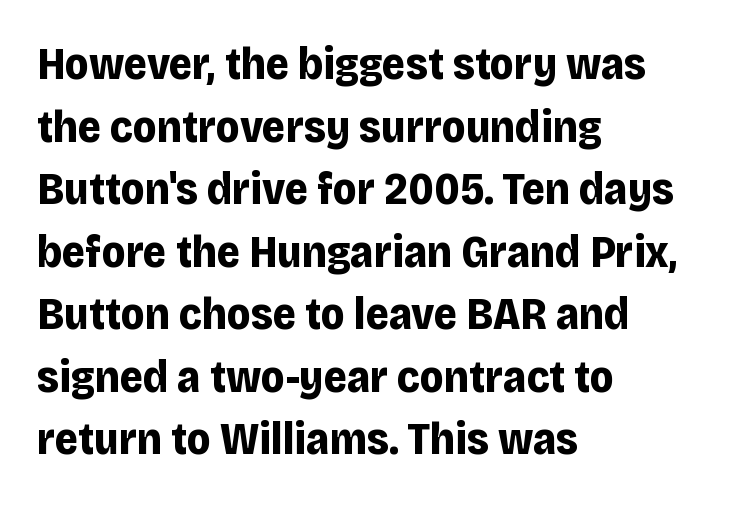
Q: Is the text bold? A: Yes.
Q: Is the text italic (slanted)? A: No, it is upright.
Q: Is the typeface a serif or a sans-serif typeface? A: Sans-serif.
Q: Is the text underlined? A: No.
Q: How is the paragraph aligned? A: Left-aligned.
Q: Is the spacing between letters normal or unusually wide? A: Normal.
Q: Is the spacing between lines tight, normal or loose? A: Normal.
Q: Width (condensed, normal, or wide)? A: Normal.
Q: Stroke contrast? A: Low.
Q: x-height? A: Large.
Q: Monospaced? A: No.
